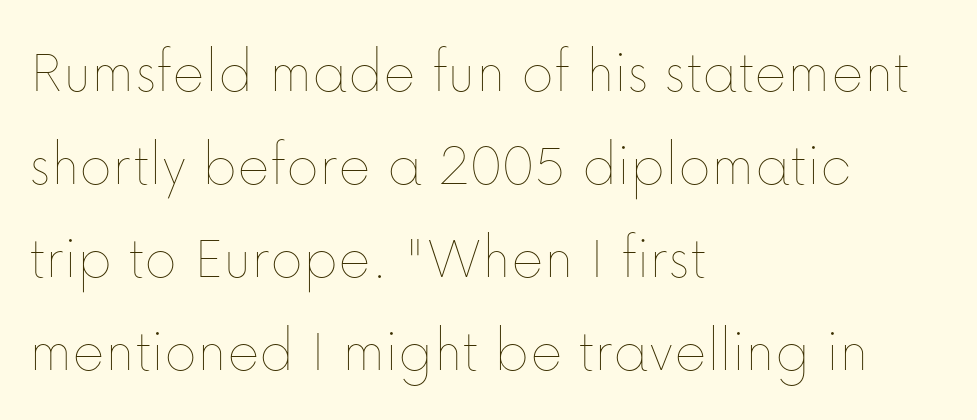
The image shows 62 px thin type, upright; set left-aligned, normal line spacing (1.5x), normal letter spacing, not underlined; low stroke contrast and a medium x-height.
